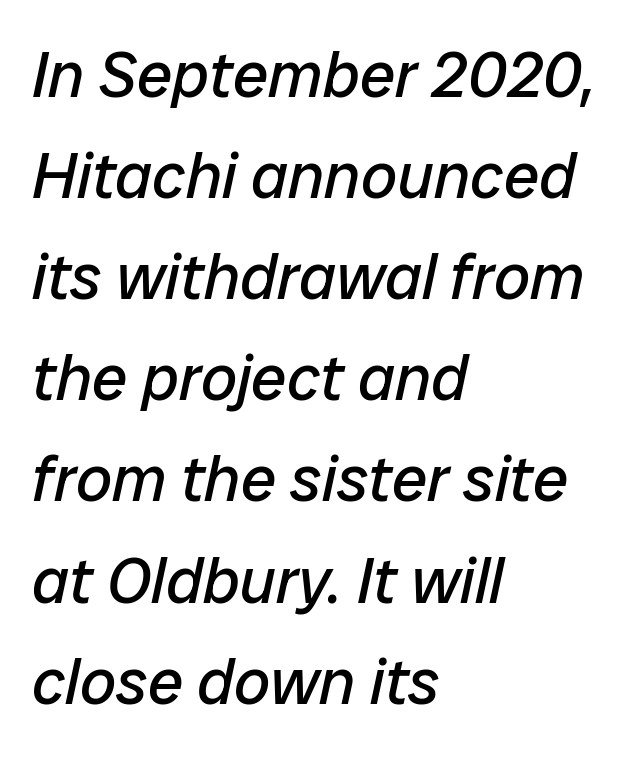
Q: Is the text bold? A: No.
Q: Is the text italic (slanted)? A: Yes, it leans right by about 12 degrees.
Q: Is the text underlined? A: No.
Q: How is the paragraph aligned? A: Left-aligned.
Q: Is the spacing between letters normal or unusually wide? A: Normal.
Q: Is the spacing between lines tight, normal or loose? A: Normal.
Q: Width (condensed, normal, or wide)? A: Normal.
Q: Stroke contrast? A: Low.
Q: x-height? A: Medium.
Q: Monospaced? A: No.
